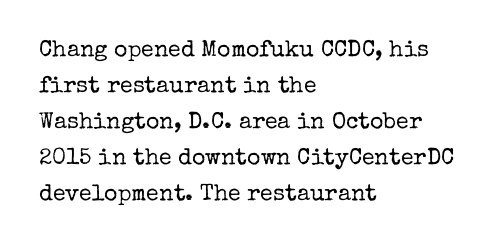
{"italic": "no", "bold": "no", "underline": "no", "align": "left", "line_spacing": "normal", "line_spacing_ratio": 1.57, "letter_spacing": "normal", "letter_spacing_em": 0.0, "glyph_px": 23}
